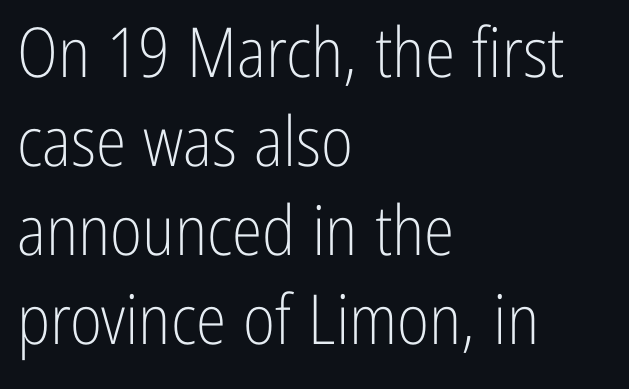
The image shows 69 px light, condensed sans-serif type, upright; set left-aligned, normal line spacing (1.29x), normal letter spacing, not underlined; low stroke contrast and a medium x-height.
